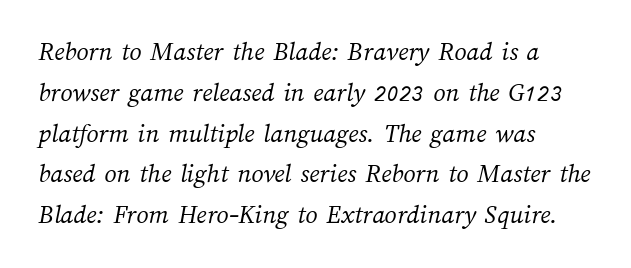
{"bold": "no", "underline": "no", "align": "left", "line_spacing": "normal", "line_spacing_ratio": 1.51, "letter_spacing": "normal", "letter_spacing_em": 0.0, "glyph_px": 27}
